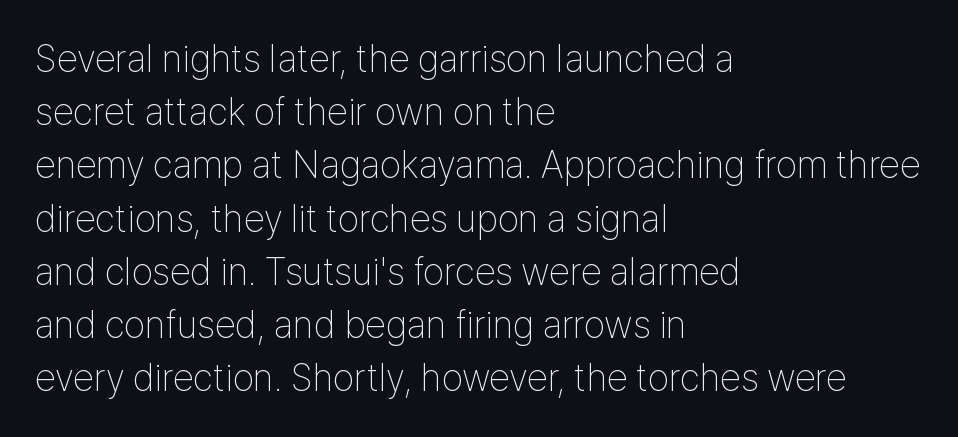
The image shows 38 px thin, condensed sans-serif type, upright; set left-aligned, normal line spacing (1.4x), normal letter spacing, not underlined; low stroke contrast and a medium x-height.
